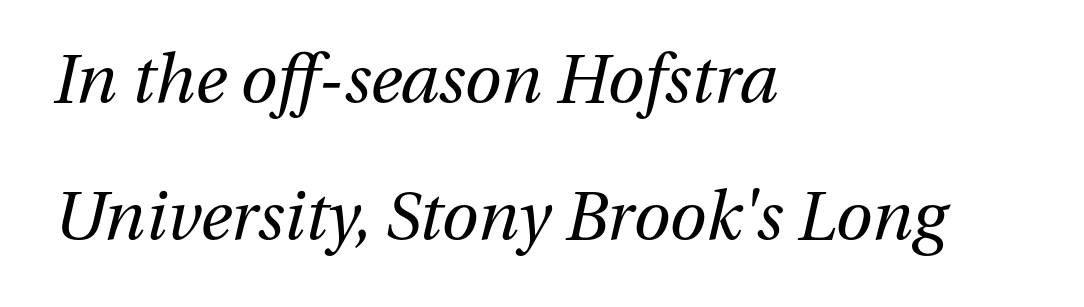
{"italic": "yes", "lean": "right", "slant_degrees": 13, "bold": "no", "weight": "regular", "width": "normal", "stroke_contrast": "medium", "x_height": "medium", "monospaced": "no", "underline": "no", "align": "left", "line_spacing": "loose", "line_spacing_ratio": 2.04, "letter_spacing": "normal", "letter_spacing_em": 0.0, "glyph_px": 67}
